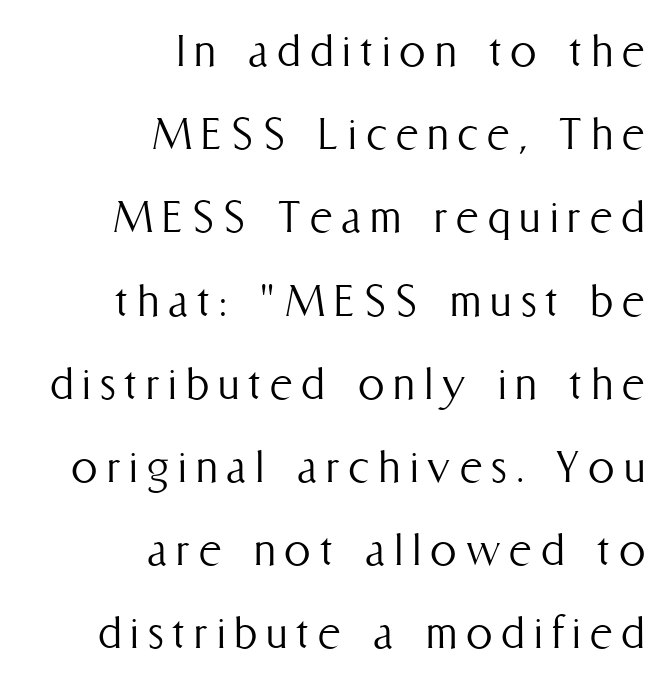
How would I describe the line gaps? Plain and ordinary. This is not heavy type; no bold has been used. Each line ends at the same right margin while the left side varies. The space directly below the letters is spotless.
